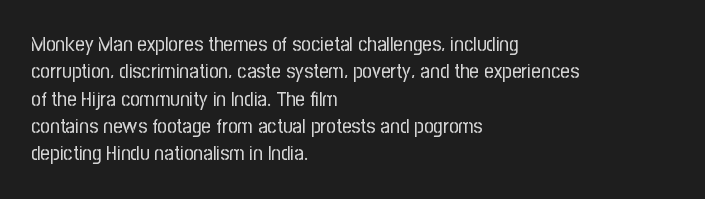
{"italic": "no", "bold": "no", "underline": "no", "align": "left", "line_spacing": "normal", "line_spacing_ratio": 1.3, "letter_spacing": "normal", "letter_spacing_em": 0.0, "glyph_px": 21}
